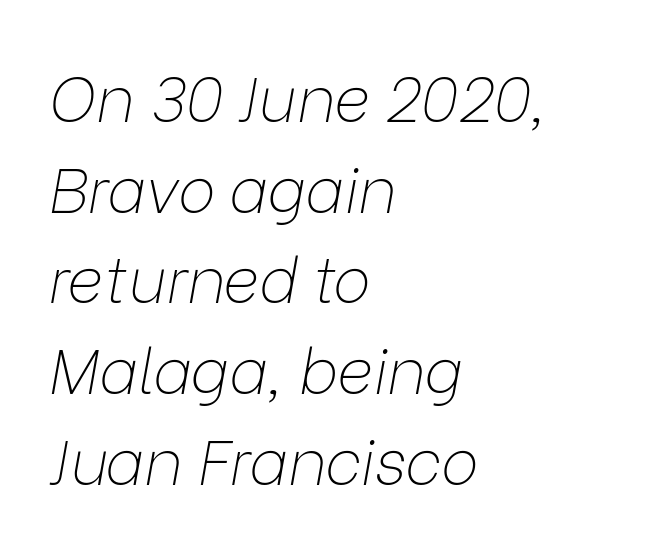
The whole block is typeset with a tilt. Inter-character spacing is left at the font's built-in metrics. Is this a fixed-width face? No — the glyphs have proportional, varying widths. Descenders are the only things crossing below the line. This block has exactly the height ordinary leading produces.
